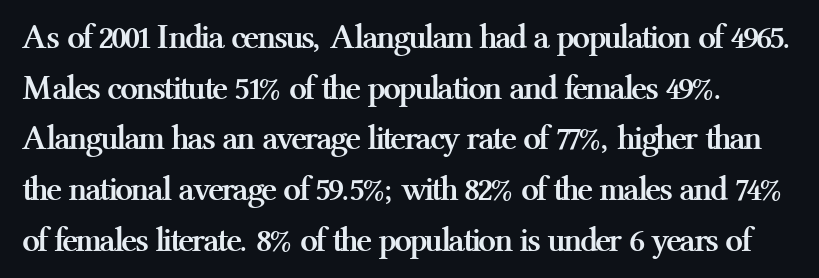
Q: Is the text bold? A: Yes.
Q: Is the text italic (slanted)? A: No, it is upright.
Q: Is the typeface a serif or a sans-serif typeface? A: Serif.
Q: Is the text underlined? A: No.
Q: Is the spacing between letters normal or unusually wide? A: Normal.
Q: Is the spacing between lines tight, normal or loose? A: Normal.
Q: Width (condensed, normal, or wide)? A: Normal.
Q: Stroke contrast? A: Medium.
Q: x-height? A: Medium.
Q: Monospaced? A: No.
